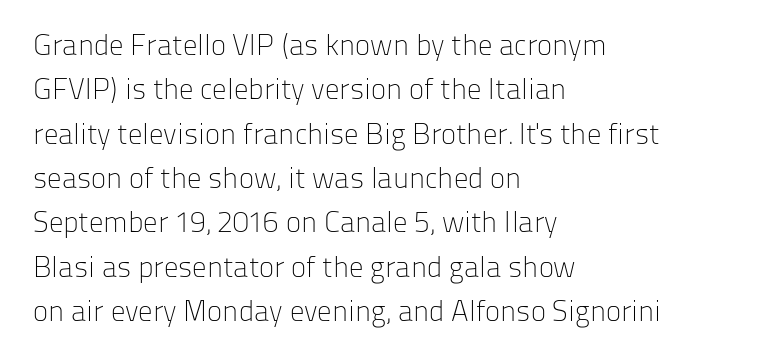
Q: Is the text bold? A: No.
Q: Is the text italic (slanted)? A: No, it is upright.
Q: Is the typeface a serif or a sans-serif typeface? A: Sans-serif.
Q: Is the text underlined? A: No.
Q: How is the paragraph aligned? A: Left-aligned.
Q: Is the spacing between letters normal or unusually wide? A: Normal.
Q: Is the spacing between lines tight, normal or loose? A: Normal.
Q: Width (condensed, normal, or wide)? A: Normal.
Q: Stroke contrast? A: Low.
Q: x-height? A: Medium.
Q: Monospaced? A: No.
